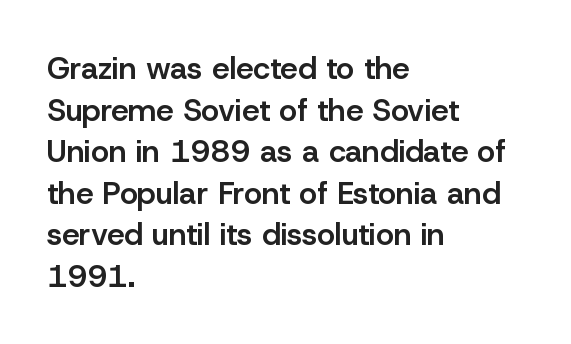
The image shows 31 px semibold sans-serif type, upright; set left-aligned, normal line spacing (1.34x), normal letter spacing, not underlined; low stroke contrast and a medium x-height.
